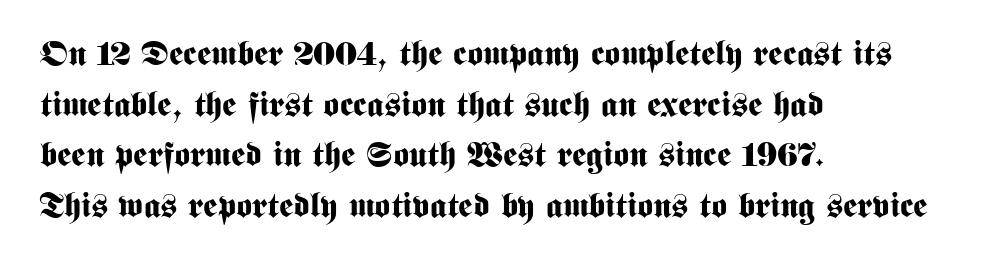
The image shows 34 px bold, condensed sans-serif type, upright; set left-aligned, normal line spacing (1.49x), normal letter spacing, not underlined; medium stroke contrast and a medium x-height.
